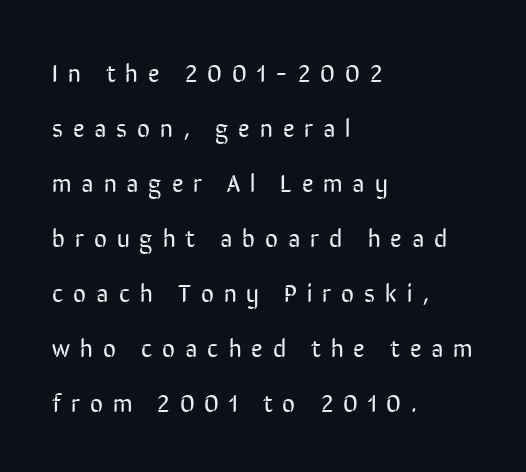
Compared with a centered layout, this one pins lines to the left instead. Heft: none added — not bold. Glyph-to-glyph distance is far greater than everyday printed text. The space between consecutive lines is lavish.
